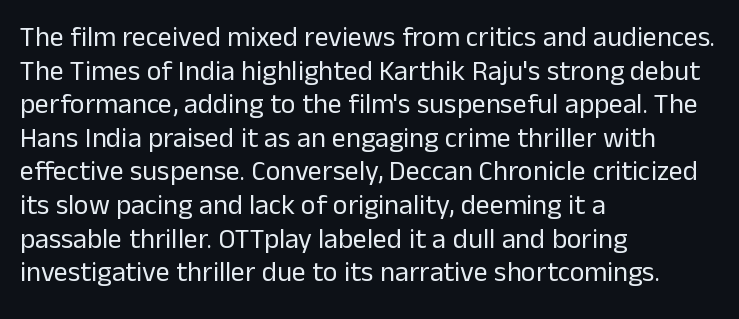
The image shows 28 px regular-weight sans-serif type, upright; set left-aligned, line spacing 1.2x, normal letter spacing, not underlined; low stroke contrast and a medium x-height.
